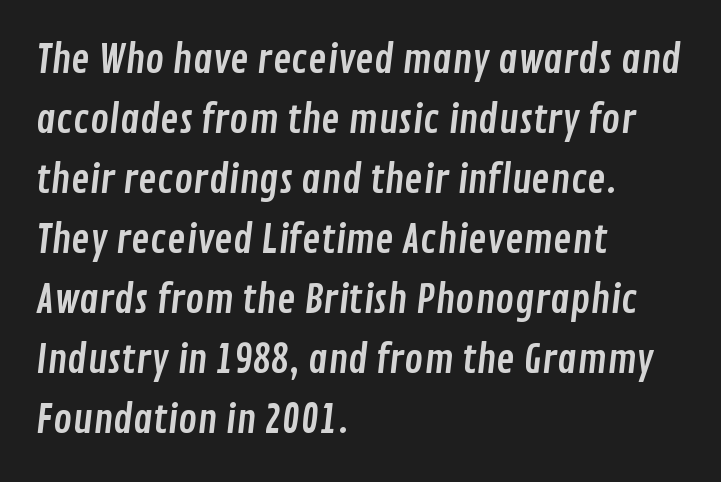
The image shows 39 px condensed sans-serif type; set left-aligned, normal line spacing (1.54x), normal letter spacing, not underlined; low stroke contrast and a medium x-height.
